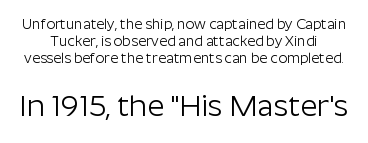
Q: Is the text bold? A: No.
Q: Is the text italic (slanted)? A: No, it is upright.
Q: Is the typeface a serif or a sans-serif typeface? A: Sans-serif.
Q: Is the text underlined? A: No.
Q: Is the spacing between letters normal or unusually wide? A: Normal.
Q: Which block of text is set in a larger size, the first (top) or the second (bottom)? A: The second (bottom) one.
Q: Width (condensed, normal, or wide)? A: Normal.
Q: Stroke contrast? A: Low.
Q: x-height? A: Medium.
Q: Monospaced? A: No.
